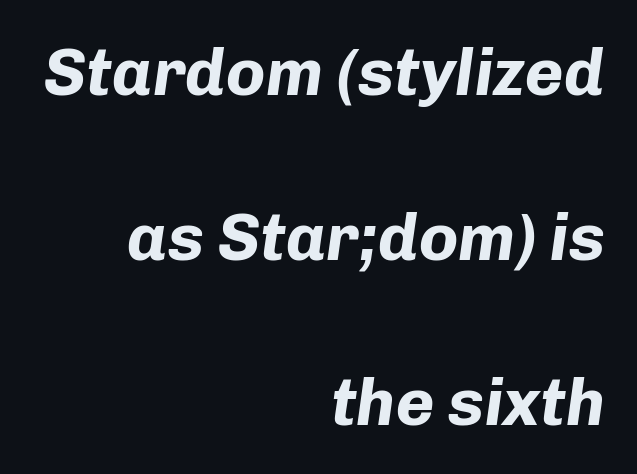
{"italic": "yes", "lean": "right", "slant_degrees": 8, "bold": "yes", "weight": "bold", "width": "normal", "stroke_contrast": "low", "x_height": "medium", "monospaced": "no", "underline": "no", "align": "right", "line_spacing": "loose", "line_spacing_ratio": 2.5, "letter_spacing": "normal", "letter_spacing_em": 0.0, "glyph_px": 66}
